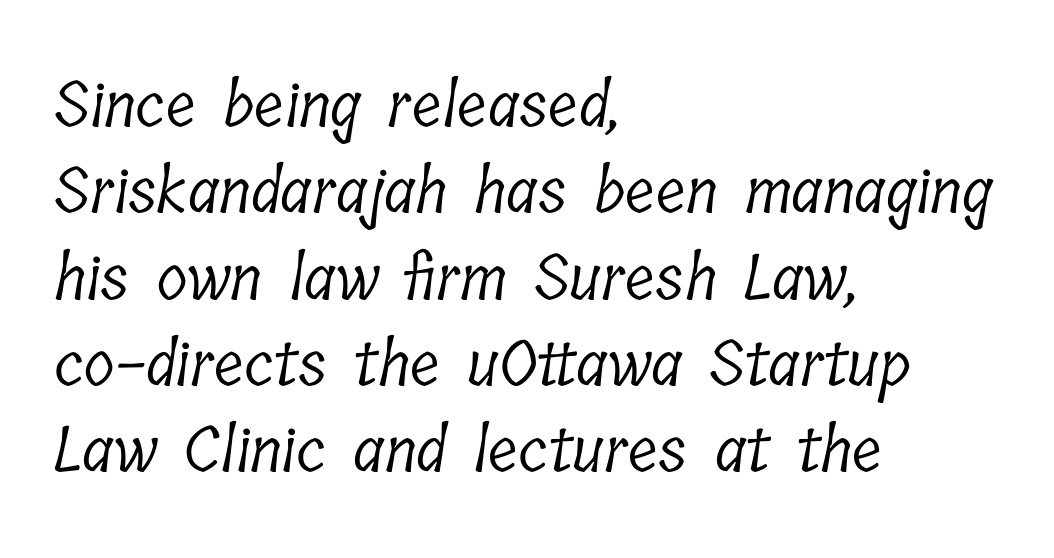
{"serif": "yes", "bold": "no", "weight": "light", "width": "condensed", "stroke_contrast": "low", "x_height": "medium", "monospaced": "no", "underline": "no", "align": "left", "line_spacing": "normal", "line_spacing_ratio": 1.37, "letter_spacing": "normal", "letter_spacing_em": 0.0, "glyph_px": 63}
